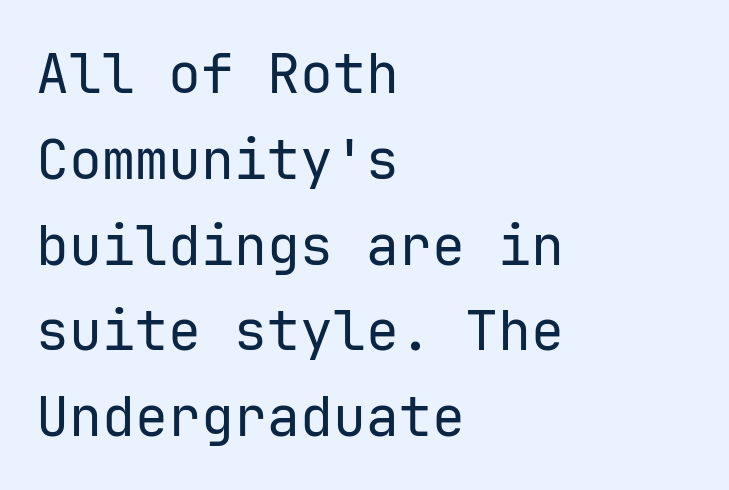
The image shows 55 px regular-weight sans-serif type, upright, monospaced; set left-aligned, normal line spacing (1.56x), normal letter spacing, not underlined; low stroke contrast and a medium x-height.
